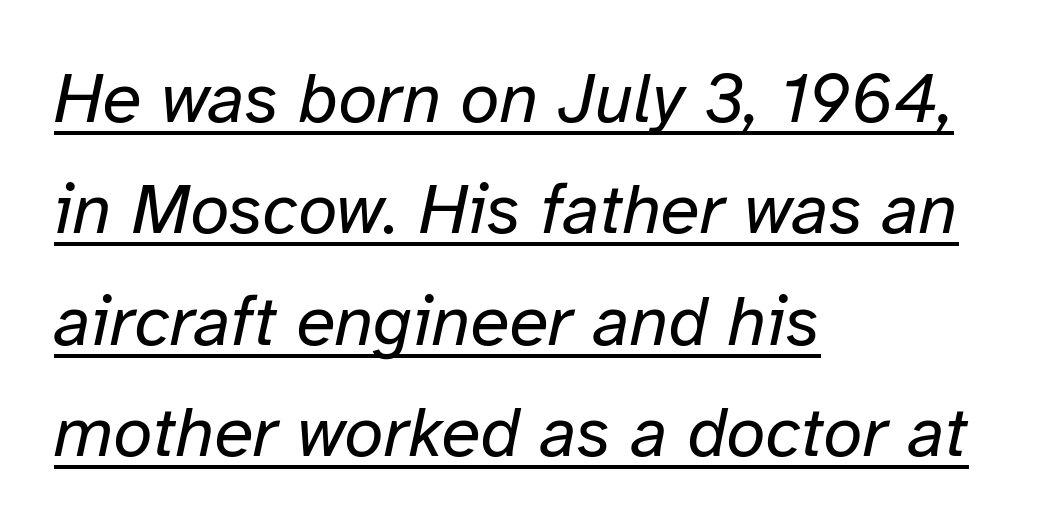
The image shows 71 px regular-weight type, italic (leaning right); set left-aligned, normal line spacing (1.57x), normal letter spacing, underlined; low stroke contrast and a medium x-height.
